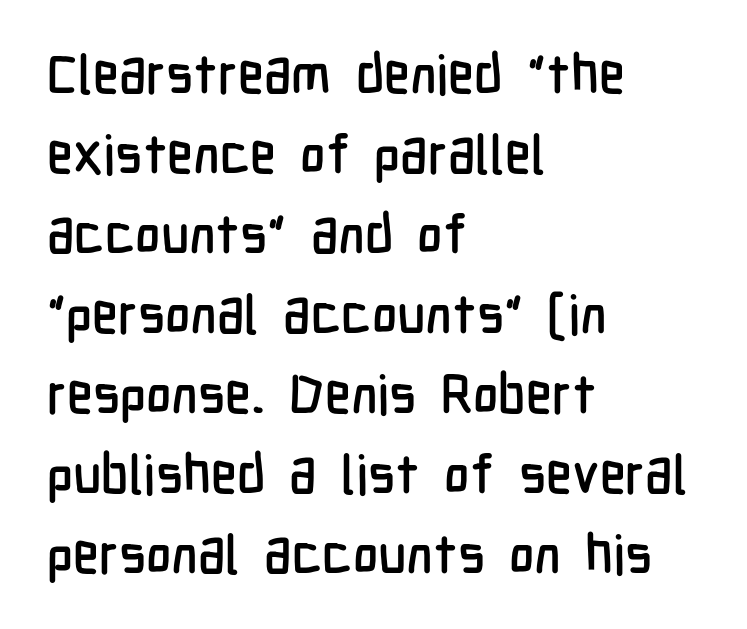
{"serif": "no", "italic": "no", "width": "condensed", "stroke_contrast": "low", "x_height": "medium", "monospaced": "no", "underline": "no", "align": "left", "line_spacing": "normal", "line_spacing_ratio": 1.48, "letter_spacing": "normal", "letter_spacing_em": 0.0, "glyph_px": 54}
